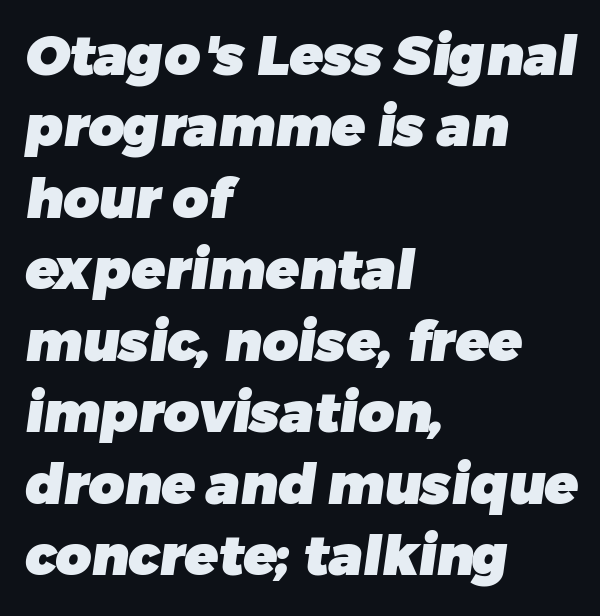
{"serif": "no", "bold": "yes", "weight": "heavy", "width": "normal", "stroke_contrast": "low", "x_height": "medium", "monospaced": "no", "underline": "no", "align": "left", "line_spacing": "normal", "line_spacing_ratio": 1.3, "letter_spacing": "normal", "letter_spacing_em": 0.0, "glyph_px": 55}
